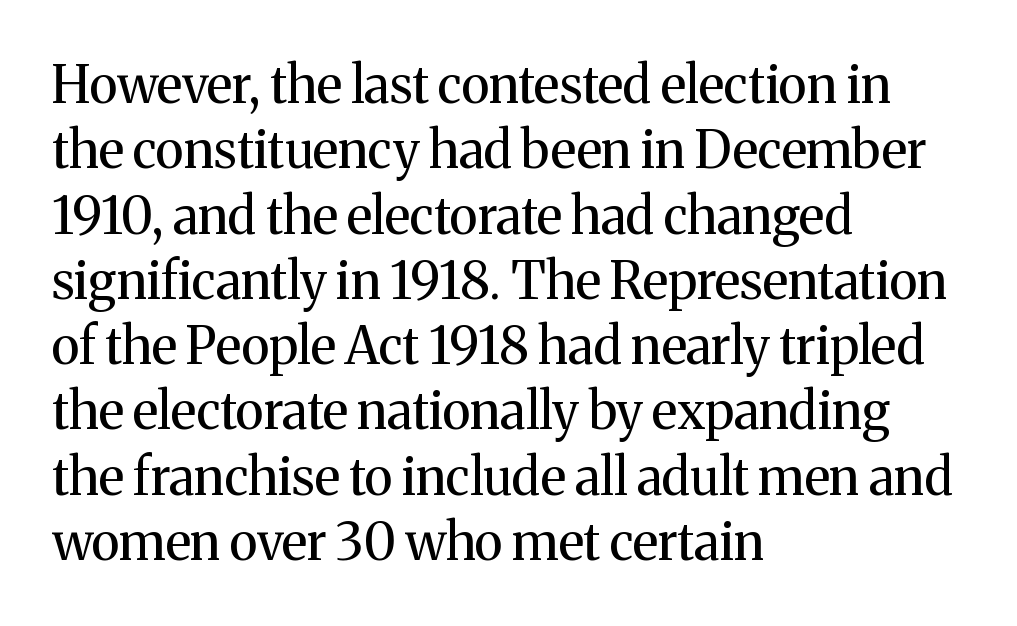
{"serif": "yes", "italic": "no", "bold": "no", "weight": "regular", "width": "normal", "stroke_contrast": "medium", "x_height": "medium", "monospaced": "no", "underline": "no", "align": "left", "line_spacing": "normal", "line_spacing_ratio": 1.28, "letter_spacing": "normal", "letter_spacing_em": 0.0, "glyph_px": 51}
